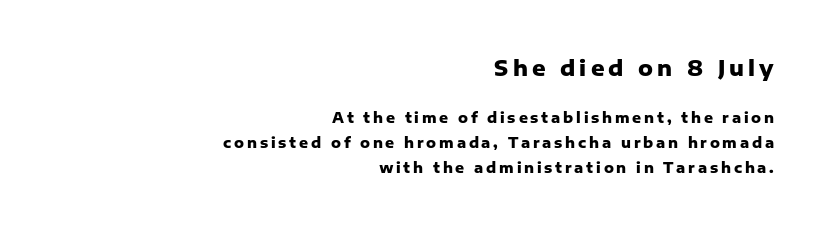
The zone under the glyphs is completely vacant. Nope, not italic — everything's standing straight. Display-style spreading of the glyphs; the letterfit is very open. The font is running at its bold setting. You get the large type first, then a drop to smaller type. This rendering uses right alignment, leaving the left contour irregular.
